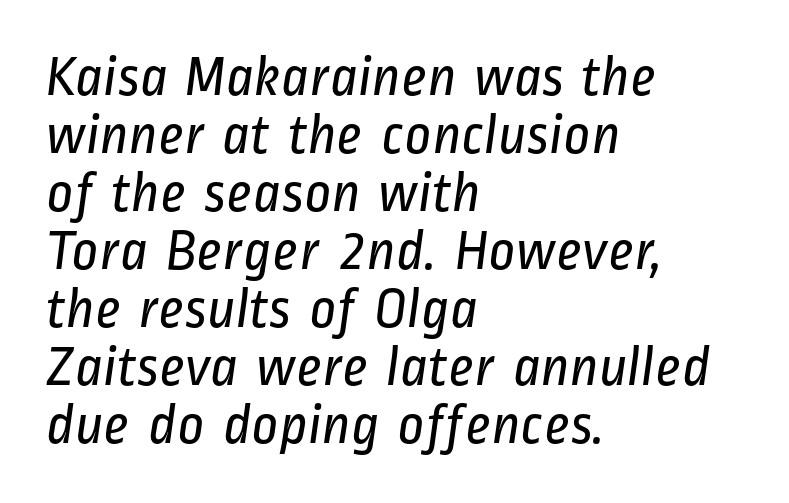
{"serif": "no", "bold": "no", "weight": "regular", "width": "condensed", "stroke_contrast": "low", "x_height": "medium", "monospaced": "no", "underline": "no", "align": "left", "line_spacing": "tight", "line_spacing_ratio": 1.0, "letter_spacing": "normal", "letter_spacing_em": 0.0, "glyph_px": 58}
